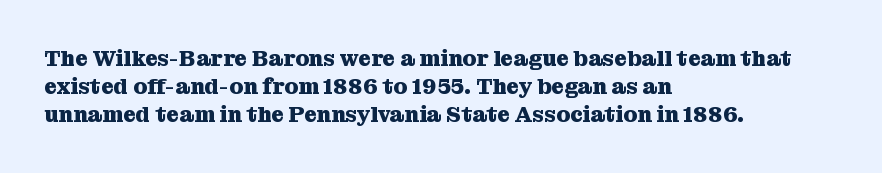
The image shows 22 px bold type, upright; set left-aligned, normal line spacing (1.27x), normal letter spacing, not underlined.
